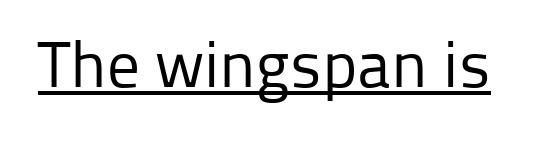
{"serif": "no", "italic": "no", "bold": "no", "weight": "regular", "width": "normal", "stroke_contrast": "low", "x_height": "medium", "monospaced": "no", "underline": "yes", "letter_spacing": "normal", "letter_spacing_em": 0.0, "glyph_px": 65}
